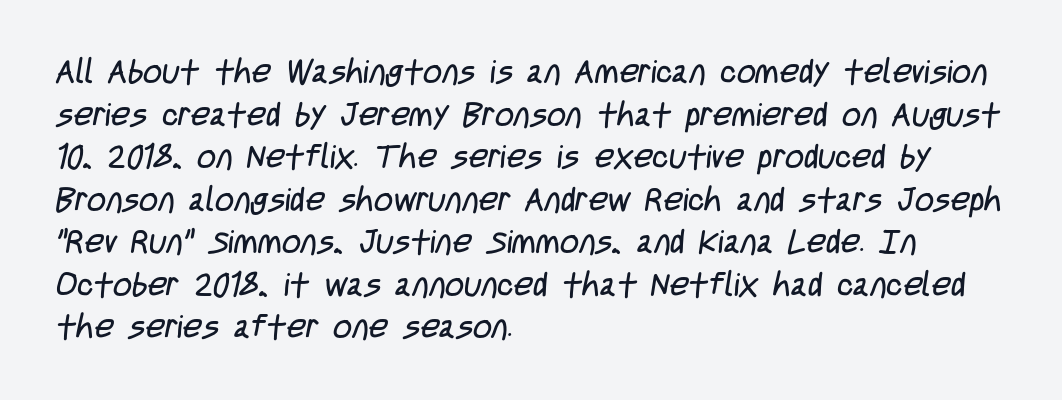
The image shows 33 px regular-weight, condensed sans-serif type; set left-aligned, normal line spacing (1.29x), normal letter spacing, not underlined; low stroke contrast and a large x-height.
